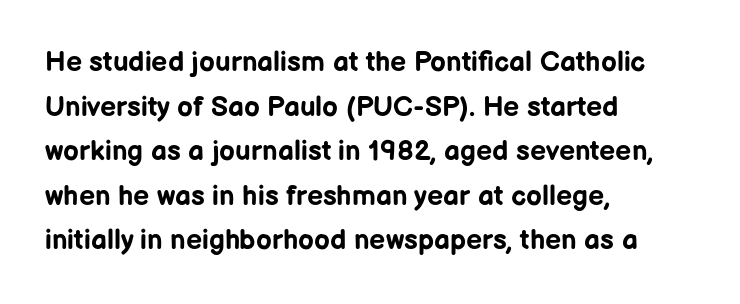
Q: Is the text bold? A: Yes.
Q: Is the text italic (slanted)? A: No, it is upright.
Q: Is the typeface a serif or a sans-serif typeface? A: Sans-serif.
Q: Is the text underlined? A: No.
Q: How is the paragraph aligned? A: Left-aligned.
Q: Is the spacing between letters normal or unusually wide? A: Normal.
Q: Is the spacing between lines tight, normal or loose? A: Normal.
Q: Width (condensed, normal, or wide)? A: Normal.
Q: Stroke contrast? A: Low.
Q: x-height? A: Medium.
Q: Monospaced? A: No.
